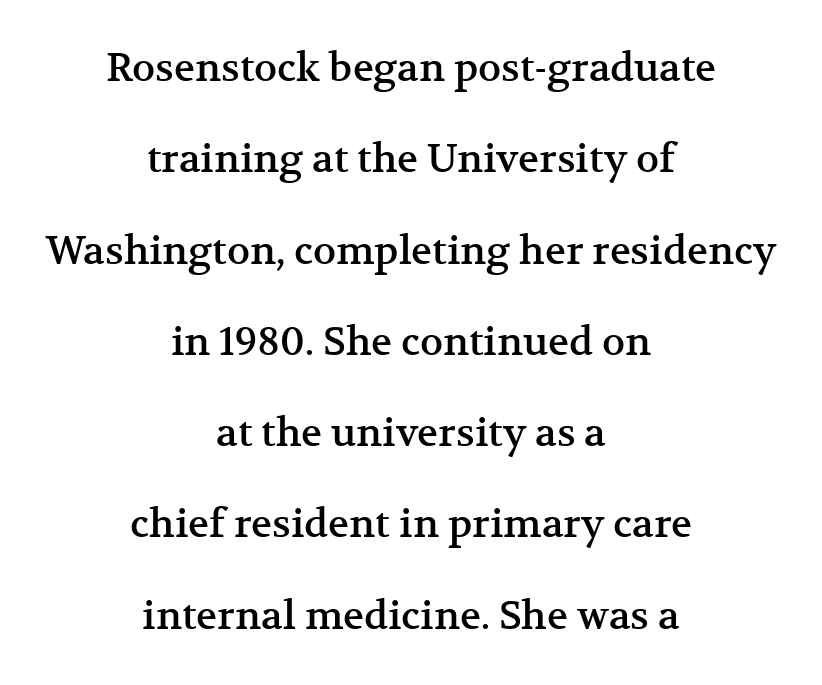
{"serif": "yes", "italic": "no", "width": "normal", "stroke_contrast": "medium", "x_height": "medium", "monospaced": "no", "underline": "no", "align": "center", "line_spacing": "loose", "line_spacing_ratio": 2.34, "letter_spacing": "normal", "letter_spacing_em": 0.0, "glyph_px": 39}
